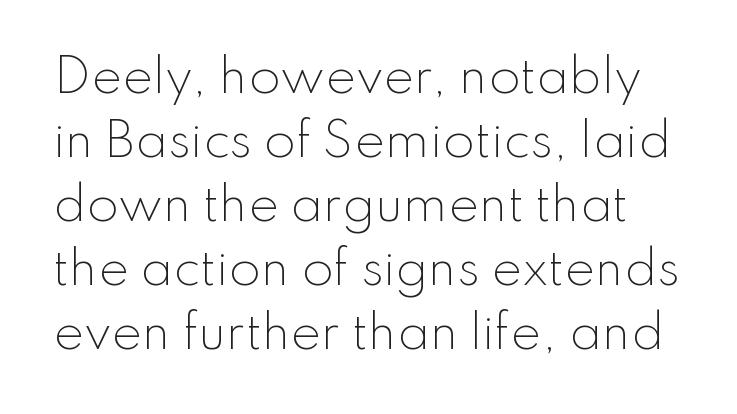
Heft: none added — not bold. Tracking here is standard; glyphs follow each other at the usual distance. Does the leading feel generous? No, just average. Character widths vary here, with narrow letters taking less room than wide ones.
